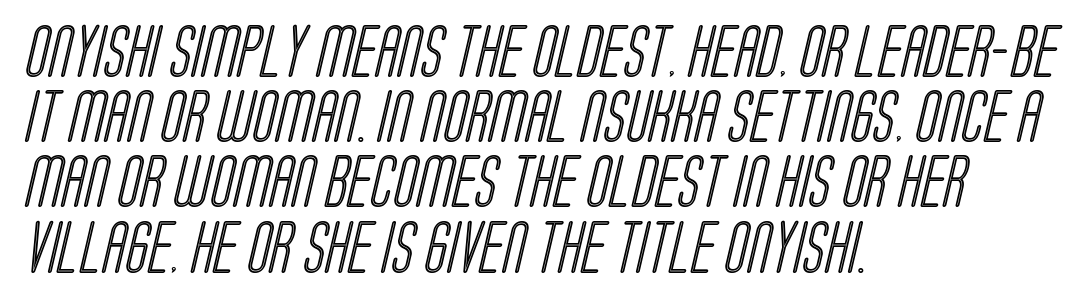
{"width": "condensed", "x_height": "large", "monospaced": "no", "underline": "no", "align": "left", "line_spacing_ratio": 1.23, "letter_spacing": "normal", "letter_spacing_em": 0.0, "glyph_px": 53}
